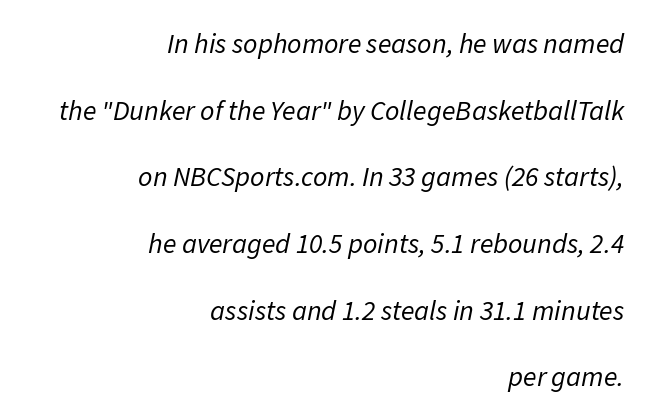
The image shows 28 px regular-weight type, italic (leaning right); set right-aligned, loose line spacing (2.38x), normal letter spacing, not underlined; low stroke contrast and a medium x-height.
